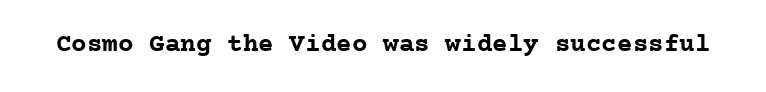
Only glyphs here, with clear space below each row. Rendered with straight, roman letterforms. The glyphs have the mass of a bold cut. Observe the ordinary spacing: letters are neighbours, not strangers.
